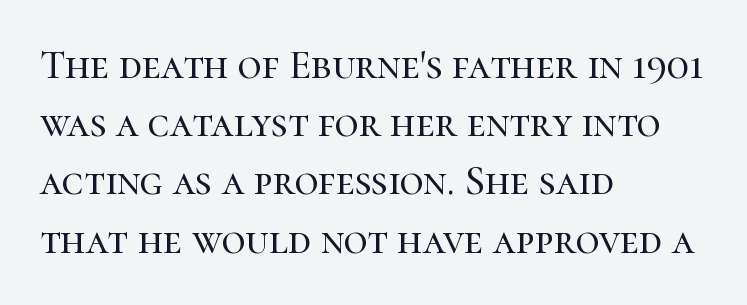
Visually the block forms a straight wall on the left and a jagged coastline on the right. Standard letterfit; no display-style spreading of the glyphs. The vertical gap from one line to the next is medium. Letters rest on an invisible, unmarked baseline. You can tell from the footed stems that serif type was used. The rendering uses natural spacing where letterforms have individual widths.
